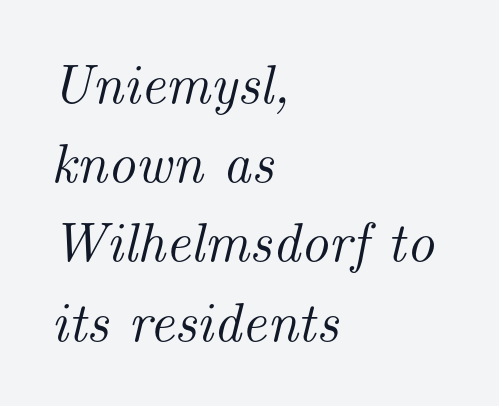
Q: Is the text italic (slanted)? A: Yes, it leans right by about 14 degrees.
Q: Is the typeface a serif or a sans-serif typeface? A: Serif.
Q: Is the text underlined? A: No.
Q: How is the paragraph aligned? A: Left-aligned.
Q: Is the spacing between letters normal or unusually wide? A: Normal.
Q: Is the spacing between lines tight, normal or loose? A: Normal.
Q: Width (condensed, normal, or wide)? A: Normal.
Q: Stroke contrast? A: Medium.
Q: x-height? A: Small.
Q: Monospaced? A: No.
